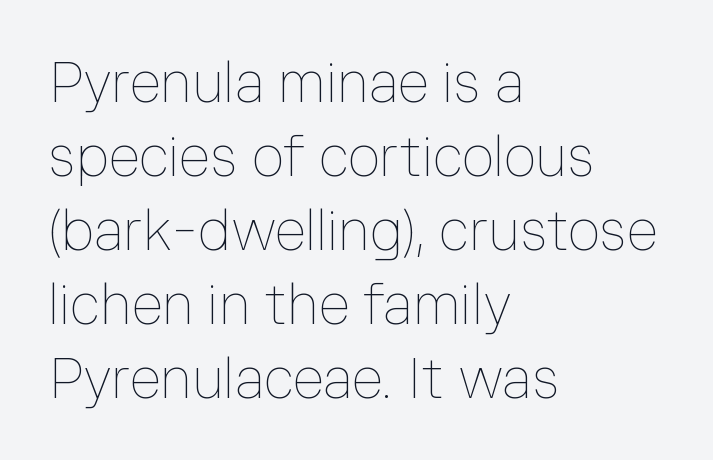
The letterforms sit shoulder to shoulder at normal distance. Quick note: interline space is typical. This is roman type, the default non-slanted kind. The typesetting does not lean heavy: it is not bold. Spacing verdict: proportional, widths tailored to each character.
